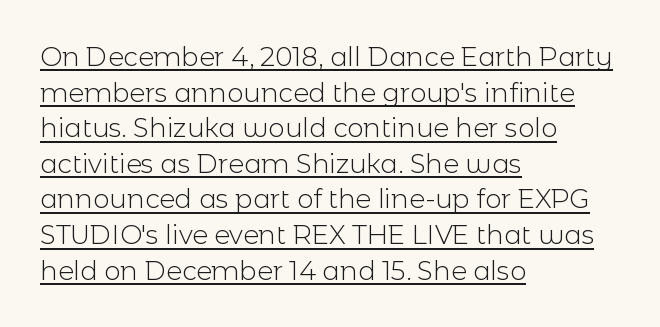
The type is set solid horizontally, with unmodified tracking. The line-height multiplier appears to be the usual default. Stroke thickness stays within the range of a standard reading face or lighter. The paragraph has a hard left edge and a soft right edge.
